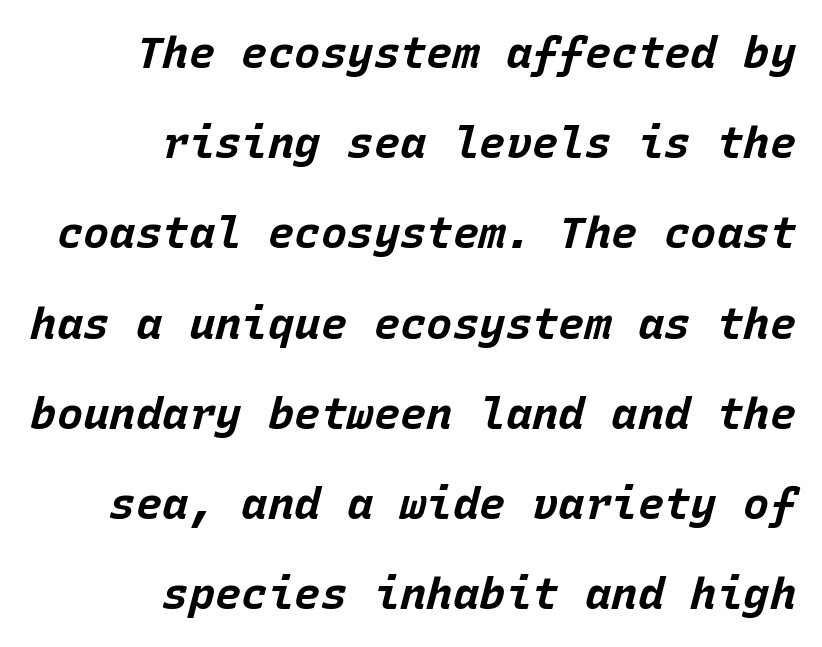
Q: Is the text bold? A: Yes.
Q: Is the text italic (slanted)? A: Yes, it leans right by about 15 degrees.
Q: Is the text underlined? A: No.
Q: How is the paragraph aligned? A: Right-aligned.
Q: Is the spacing between letters normal or unusually wide? A: Normal.
Q: Is the spacing between lines tight, normal or loose? A: Loose.
Q: Width (condensed, normal, or wide)? A: Normal.
Q: Stroke contrast? A: Low.
Q: x-height? A: Large.
Q: Monospaced? A: Yes.
